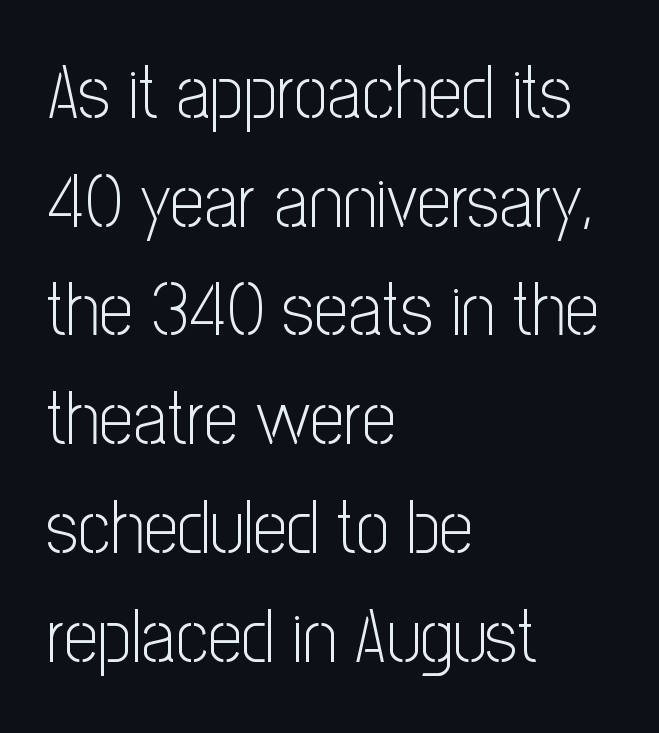
Q: Is the text bold? A: No.
Q: Is the text italic (slanted)? A: No, it is upright.
Q: Is the typeface a serif or a sans-serif typeface? A: Sans-serif.
Q: Is the text underlined? A: No.
Q: How is the paragraph aligned? A: Left-aligned.
Q: Is the spacing between letters normal or unusually wide? A: Normal.
Q: Is the spacing between lines tight, normal or loose? A: Normal.
Q: Width (condensed, normal, or wide)? A: Condensed.
Q: Stroke contrast? A: Low.
Q: x-height? A: Medium.
Q: Monospaced? A: No.
